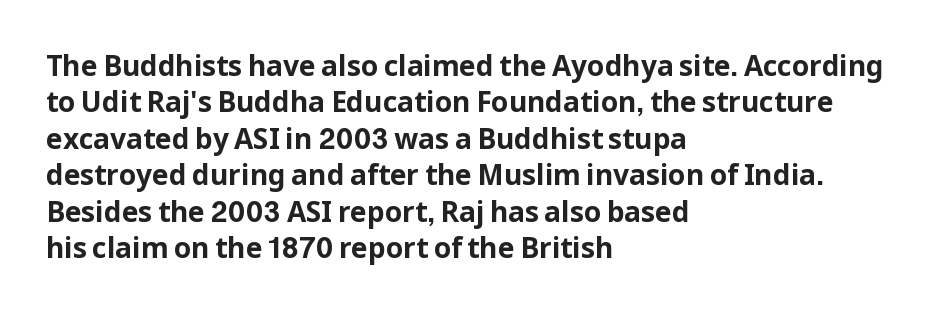
The image shows 28 px bold sans-serif type, upright; set left-aligned, normal line spacing (1.3x), normal letter spacing, not underlined; low stroke contrast and a medium x-height.
